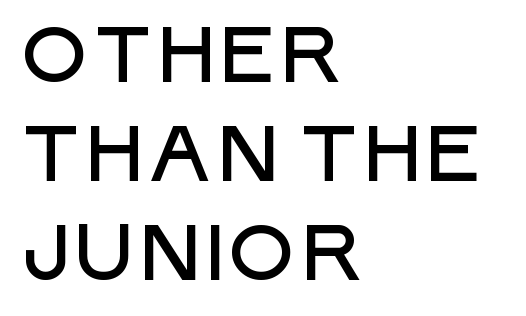
The image shows 78 px sans-serif type, upright; set left-aligned, normal line spacing (1.27x), normal letter spacing, not underlined; low stroke contrast and a large x-height.
